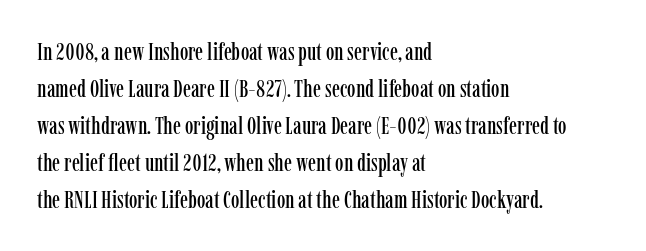
The image shows 24 px text type, upright; set left-aligned, normal line spacing (1.54x), normal letter spacing, not underlined.
